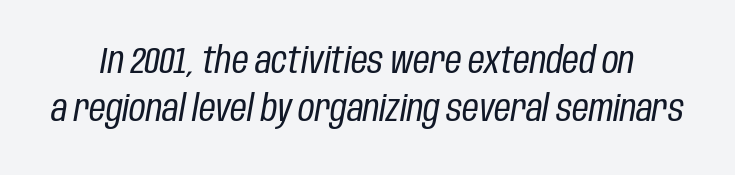
Tracking value appears to be zero — textbook default spacing. Leading matches the norm, producing a regular column. Descenders hang freely into open space. Here the designer chose a conventional face with non-uniform glyph widths.
